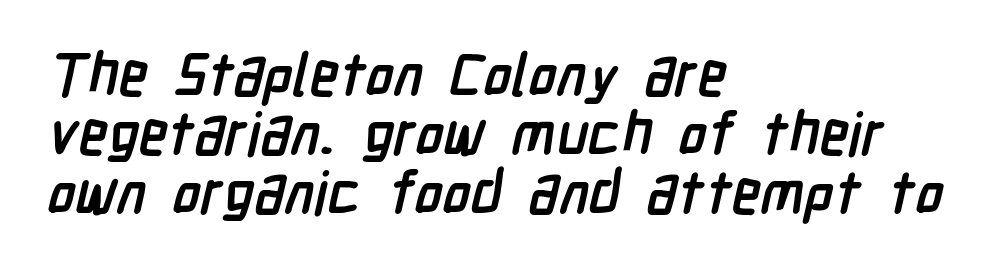
Each row of text sits above clean, open space. The glyphs in this specimen are sans serif. No extra tracking has been applied to these lines. Cramped leading.
